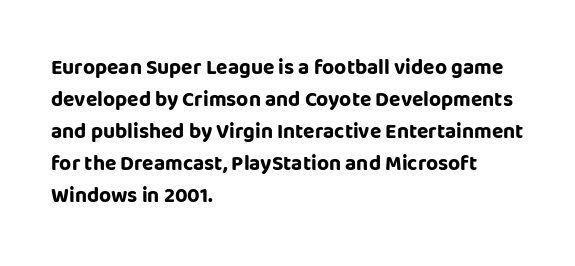
Q: Is the text bold? A: Yes.
Q: Is the text italic (slanted)? A: No, it is upright.
Q: Is the text underlined? A: No.
Q: How is the paragraph aligned? A: Left-aligned.
Q: Is the spacing between letters normal or unusually wide? A: Normal.
Q: Is the spacing between lines tight, normal or loose? A: Normal.
